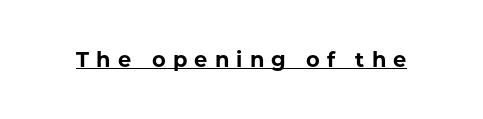
Q: Is the text bold? A: Yes.
Q: Is the text italic (slanted)? A: No, it is upright.
Q: Is the text underlined? A: Yes.
Q: Is the spacing between letters normal or unusually wide? A: Unusually wide.
